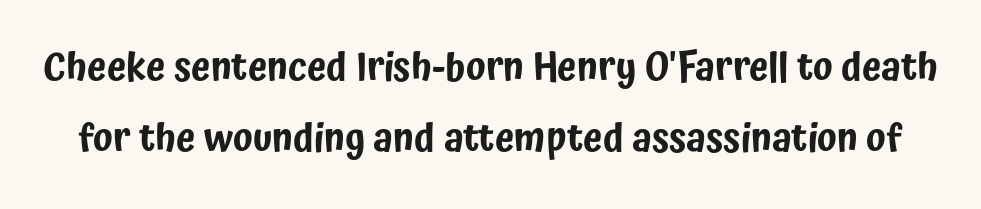
Q: Is the text italic (slanted)? A: No, it is upright.
Q: Is the typeface a serif or a sans-serif typeface? A: Sans-serif.
Q: Is the text underlined? A: No.
Q: Is the spacing between letters normal or unusually wide? A: Normal.
Q: Width (condensed, normal, or wide)? A: Condensed.
Q: Stroke contrast? A: Low.
Q: x-height? A: Medium.
Q: Monospaced? A: No.
